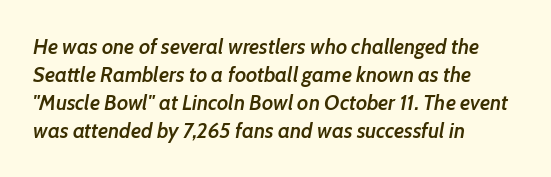
{"italic": "yes", "lean": "right", "slant_degrees": 7, "bold": "semi", "underline": "no", "align": "left", "line_spacing": "normal", "line_spacing_ratio": 1.33, "letter_spacing": "normal", "letter_spacing_em": 0.0, "glyph_px": 21}
